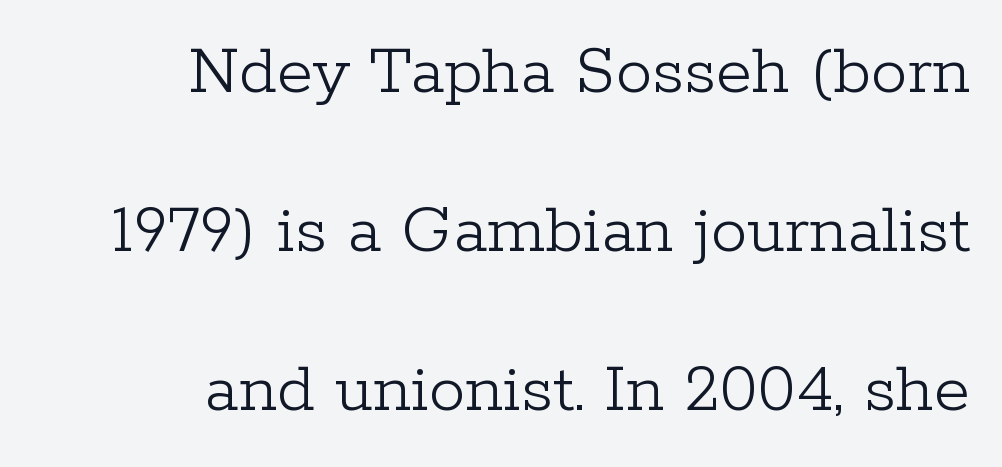
{"serif": "yes", "italic": "no", "bold": "no", "weight": "light", "width": "normal", "stroke_contrast": "low", "x_height": "medium", "monospaced": "no", "underline": "no", "align": "right", "line_spacing": "loose", "line_spacing_ratio": 2.18, "letter_spacing": "normal", "letter_spacing_em": 0.0, "glyph_px": 73}
